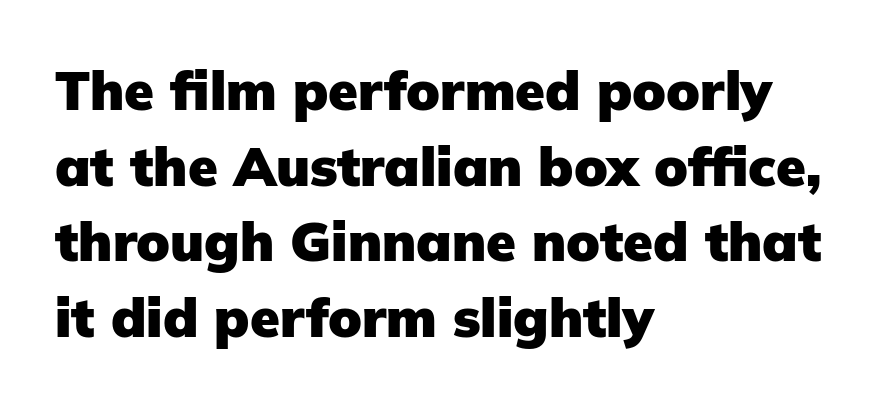
Q: Is the text bold? A: Yes.
Q: Is the text italic (slanted)? A: No, it is upright.
Q: Is the typeface a serif or a sans-serif typeface? A: Sans-serif.
Q: Is the text underlined? A: No.
Q: How is the paragraph aligned? A: Left-aligned.
Q: Is the spacing between letters normal or unusually wide? A: Normal.
Q: Is the spacing between lines tight, normal or loose? A: Normal.
Q: Width (condensed, normal, or wide)? A: Normal.
Q: Stroke contrast? A: Low.
Q: x-height? A: Medium.
Q: Monospaced? A: No.
